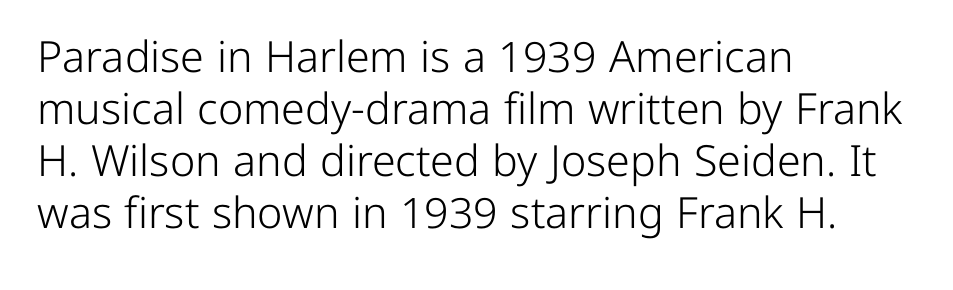
The image shows 43 px light sans-serif type, upright; set left-aligned, line spacing 1.21x, normal letter spacing, not underlined; low stroke contrast and a medium x-height.
